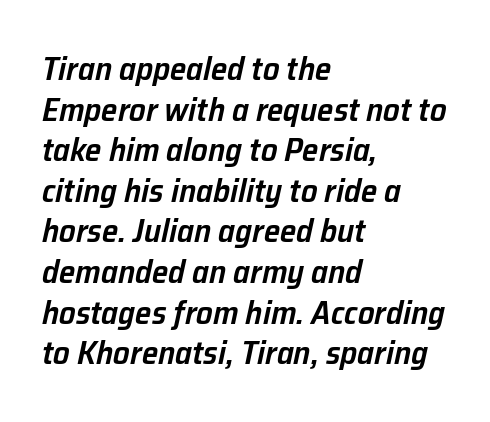
Observe the lean: these are italic letterforms. Proportional: the letters do not fall into vertical columns. Here the glyphs are tracked normally, forming tight word shapes. If you drew a ruler down the left edge, every line would touch it. Words float on clear page, feet unadorned. Its strokes are somewhat broadened, the hallmark of semibold type.
